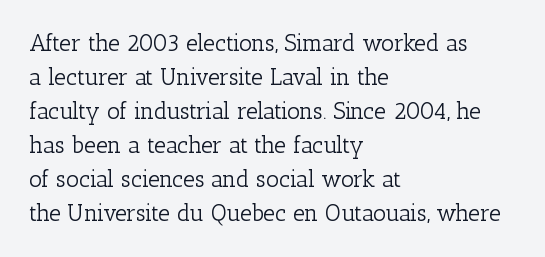
The image shows 23 px text type, upright; set left-aligned, normal line spacing (1.48x), normal letter spacing, not underlined.
